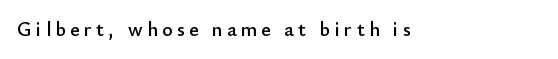
Q: Is the text italic (slanted)? A: No, it is upright.
Q: Is the text underlined? A: No.
Q: Is the spacing between letters normal or unusually wide? A: Unusually wide.
